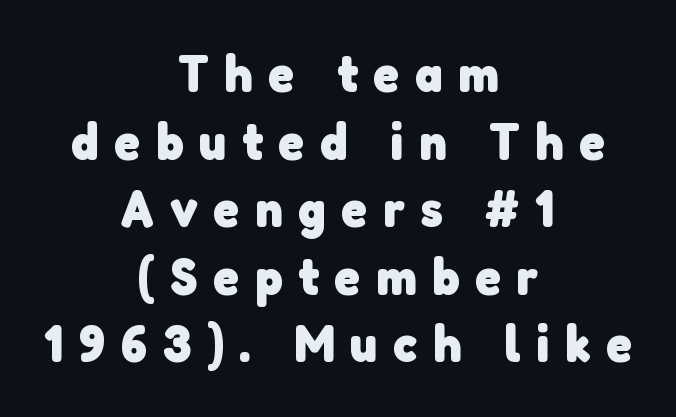
Q: Is the text bold? A: Yes.
Q: Is the typeface a serif or a sans-serif typeface? A: Sans-serif.
Q: Is the text underlined? A: No.
Q: How is the paragraph aligned? A: Centered.
Q: Is the spacing between letters normal or unusually wide? A: Unusually wide.
Q: Is the spacing between lines tight, normal or loose? A: Normal.
Q: Width (condensed, normal, or wide)? A: Normal.
Q: Stroke contrast? A: Low.
Q: x-height? A: Medium.
Q: Monospaced? A: No.
